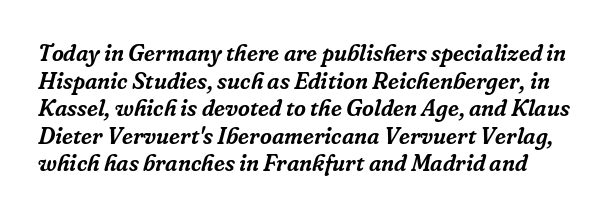
{"italic": "yes", "lean": "right", "slant_degrees": 16, "underline": "no", "line_spacing_ratio": 1.2, "letter_spacing": "normal", "letter_spacing_em": 0.0, "glyph_px": 23}
